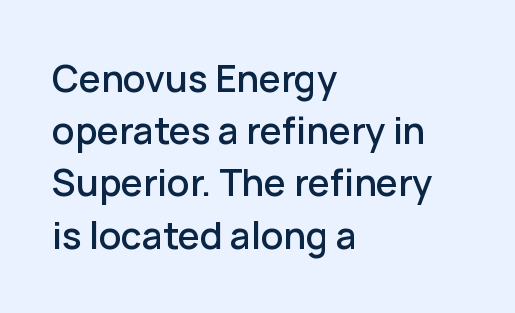
{"serif": "no", "italic": "no", "width": "normal", "stroke_contrast": "low", "x_height": "medium", "monospaced": "no", "underline": "no", "align": "left", "line_spacing": "normal", "line_spacing_ratio": 1.41, "letter_spacing": "normal", "letter_spacing_em": 0.0, "glyph_px": 37}
